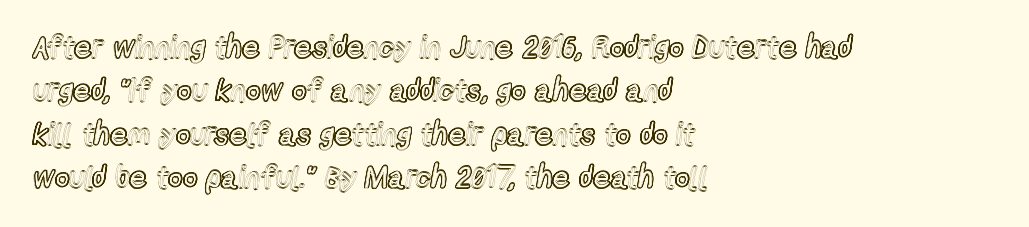
{"width": "condensed", "x_height": "medium", "monospaced": "no", "underline": "no", "align": "left", "line_spacing": "normal", "line_spacing_ratio": 1.4, "letter_spacing": "normal", "letter_spacing_em": 0.0, "glyph_px": 31}
